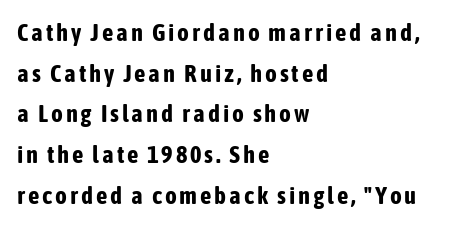
The foot of each line stays bare and open. This sample keeps an unexceptional amount of space between lines. Caption: bold face, heavy strokes. The compositor pushed each line to the left boundary. It's the straight-up-and-down kind of type.
